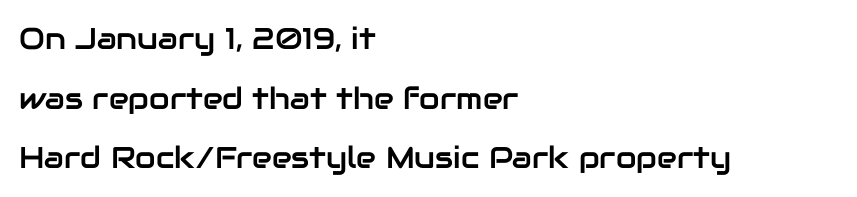
The image shows 30 px sans-serif type, upright; set left-aligned, loose line spacing (1.99x), normal letter spacing, not underlined; low stroke contrast and a medium x-height.
